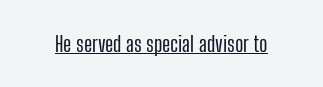
Compared with typical body copy, the letter spacing here is the same. Honestly, the underline is the first thing you notice here. No italicization has been applied; the sample stays upright.
